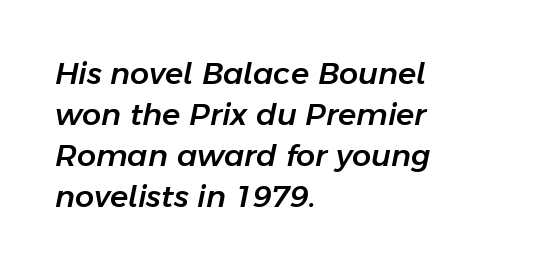
{"italic": "yes", "lean": "right", "slant_degrees": 11, "width": "normal", "stroke_contrast": "low", "x_height": "medium", "monospaced": "no", "underline": "no", "align": "left", "line_spacing": "normal", "line_spacing_ratio": 1.37, "letter_spacing": "normal", "letter_spacing_em": 0.0, "glyph_px": 30}
